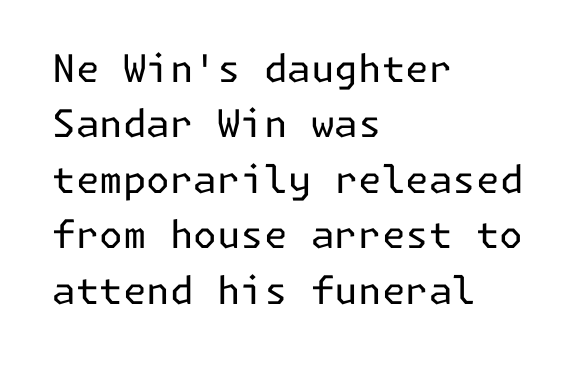
These lines are composed in type without serifs. You can tell it's not italic because the verticals are truly vertical. Caption: standard tracking, unaltered. Heft: none added — not bold. Anything drawn beneath the words? Only blank space.
